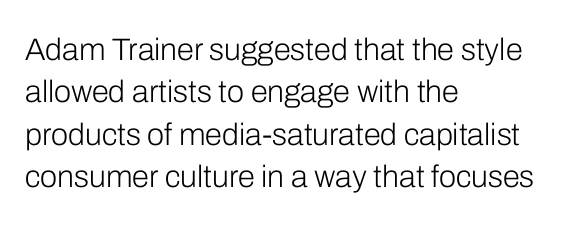
The typesetter chose a ragged-right arrangement here. The letters advance in unequal steps, a hallmark of proportional type. Posture: vertical. Descenders hang freely into open space.
